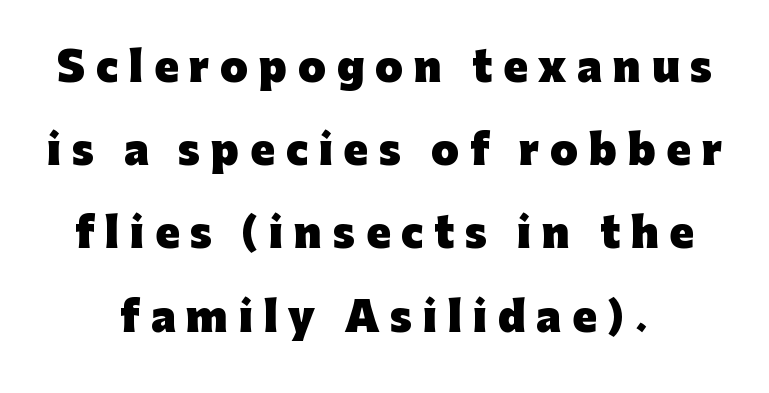
{"serif": "no", "italic": "no", "bold": "yes", "weight": "heavy", "width": "normal", "stroke_contrast": "low", "x_height": "medium", "monospaced": "no", "underline": "no", "align": "center", "line_spacing": "loose", "line_spacing_ratio": 2.08, "letter_spacing": "wide", "letter_spacing_em": 0.27, "glyph_px": 40}
